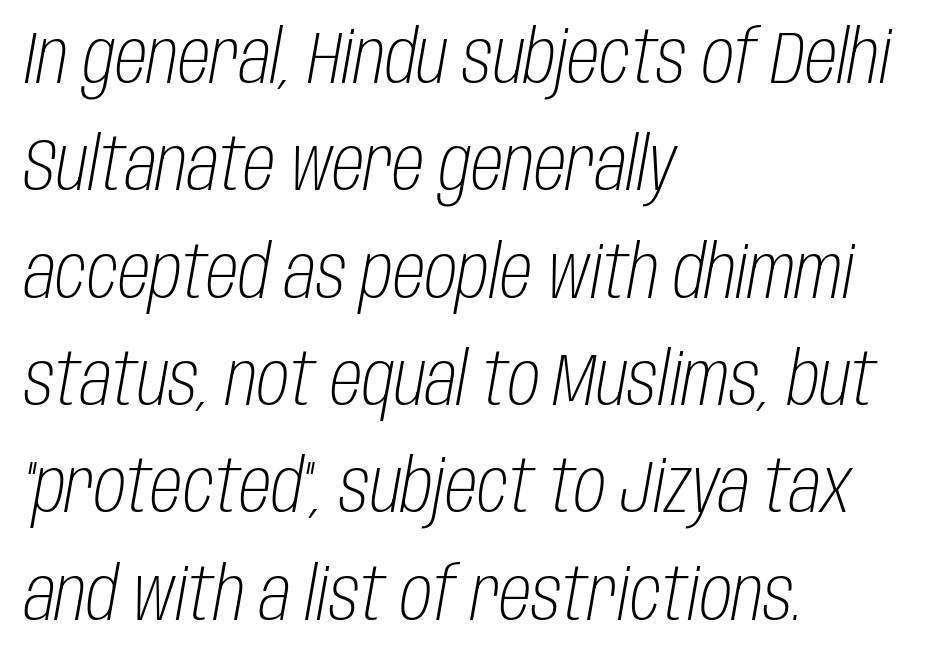
{"italic": "yes", "lean": "right", "slant_degrees": 10, "bold": "no", "weight": "light", "width": "condensed", "stroke_contrast": "low", "x_height": "large", "monospaced": "no", "underline": "no", "align": "left", "line_spacing": "normal", "line_spacing_ratio": 1.47, "letter_spacing": "normal", "letter_spacing_em": 0.0, "glyph_px": 73}
